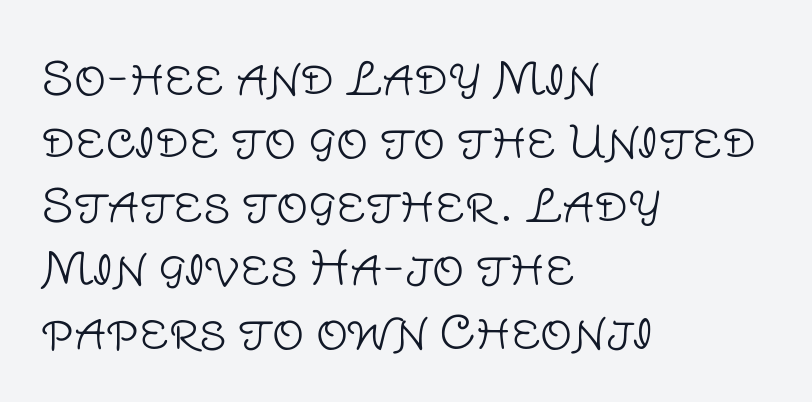
{"serif": "no", "bold": "no", "weight": "light", "width": "normal", "stroke_contrast": "low", "x_height": "large", "monospaced": "no", "underline": "no", "align": "left", "line_spacing": "normal", "line_spacing_ratio": 1.41, "letter_spacing": "normal", "letter_spacing_em": 0.0, "glyph_px": 45}
